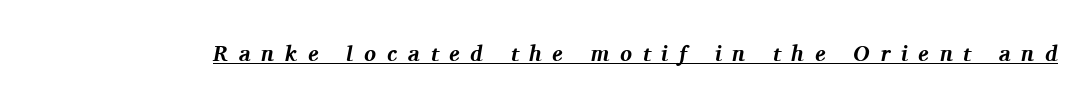
These words are printed bold, with thick strokes throughout. The typesetter has applied underlining to the passage shown. An italicized treatment has been applied to the whole sample. The tracking jumps out immediately: characters are airy and widely separated.
